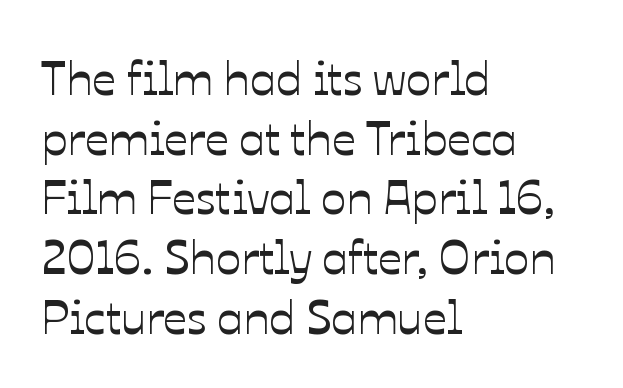
Q: Is the text italic (slanted)? A: No, it is upright.
Q: Is the text underlined? A: No.
Q: How is the paragraph aligned? A: Left-aligned.
Q: Is the spacing between letters normal or unusually wide? A: Normal.
Q: Is the spacing between lines tight, normal or loose? A: Normal.
Q: Width (condensed, normal, or wide)? A: Normal.
Q: Stroke contrast? A: Low.
Q: x-height? A: Medium.
Q: Monospaced? A: No.
